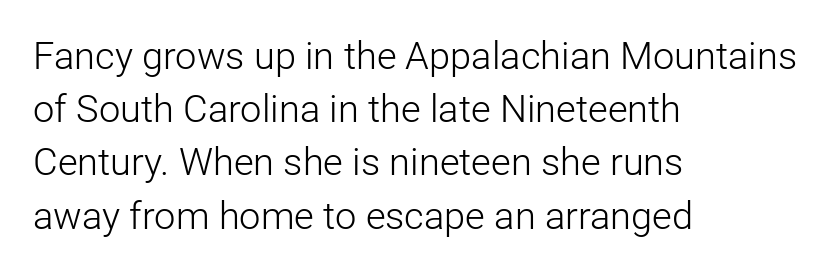
Q: Is the text bold? A: No.
Q: Is the text italic (slanted)? A: No, it is upright.
Q: Is the typeface a serif or a sans-serif typeface? A: Sans-serif.
Q: Is the text underlined? A: No.
Q: How is the paragraph aligned? A: Left-aligned.
Q: Is the spacing between letters normal or unusually wide? A: Normal.
Q: Is the spacing between lines tight, normal or loose? A: Normal.
Q: Width (condensed, normal, or wide)? A: Normal.
Q: Stroke contrast? A: Low.
Q: x-height? A: Medium.
Q: Monospaced? A: No.
